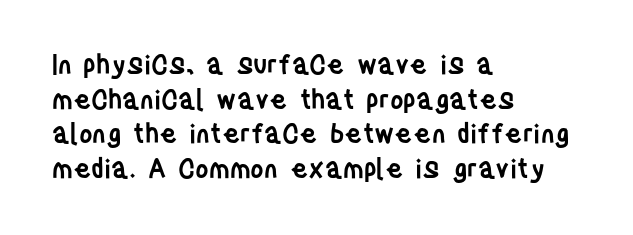
{"italic": "no", "bold": "semi", "underline": "no", "align": "left", "line_spacing": "normal", "line_spacing_ratio": 1.33, "letter_spacing": "normal", "letter_spacing_em": 0.0, "glyph_px": 26}
